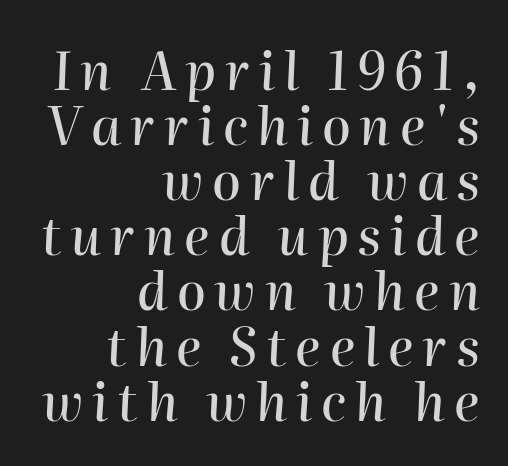
{"italic": "yes", "lean": "right", "slant_degrees": 2, "width": "normal", "stroke_contrast": "high", "x_height": "medium", "monospaced": "no", "underline": "no", "align": "right", "line_spacing": "tight", "line_spacing_ratio": 1.06, "glyph_px": 52}
